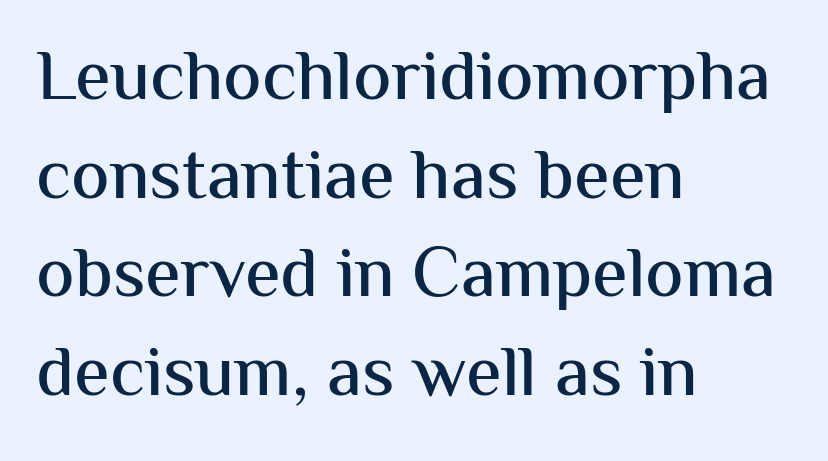
The image shows 72 px sans-serif type, upright; set left-aligned, normal line spacing (1.37x), normal letter spacing, not underlined; medium stroke contrast and a medium x-height.
